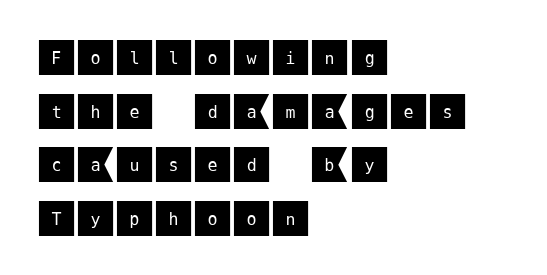
The image shows 40 px sans-serif type, upright; set left-aligned, normal line spacing (1.34x), normal letter spacing, not underlined; medium stroke contrast and a large x-height.
